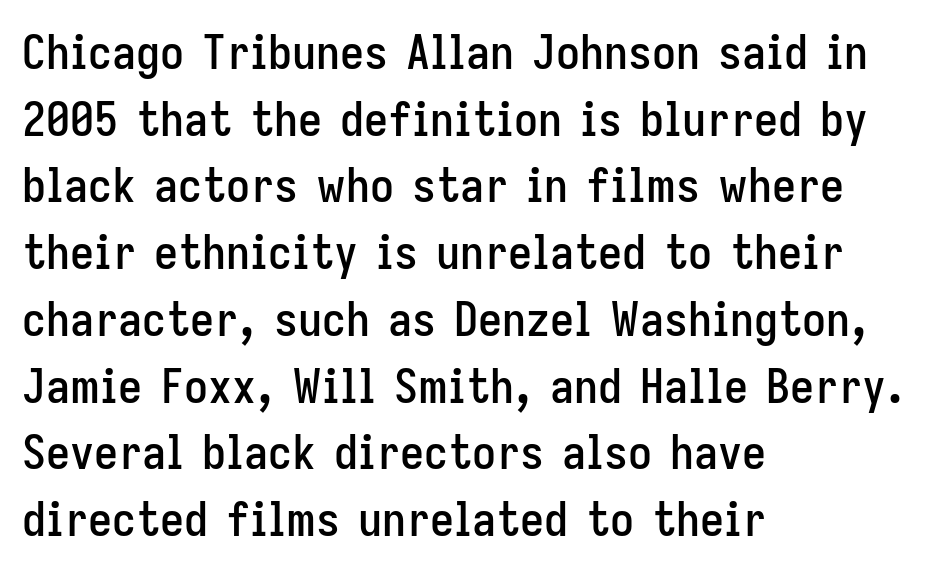
Q: Is the text italic (slanted)? A: No, it is upright.
Q: Is the typeface a serif or a sans-serif typeface? A: Sans-serif.
Q: Is the text underlined? A: No.
Q: How is the paragraph aligned? A: Left-aligned.
Q: Is the spacing between letters normal or unusually wide? A: Normal.
Q: Is the spacing between lines tight, normal or loose? A: Normal.
Q: Width (condensed, normal, or wide)? A: Condensed.
Q: Stroke contrast? A: Low.
Q: x-height? A: Medium.
Q: Monospaced? A: No.
